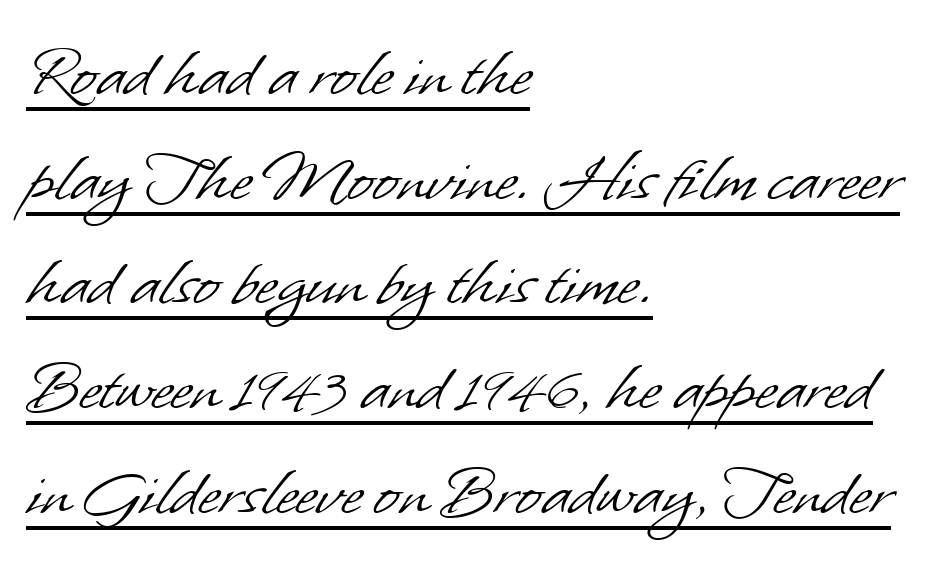
Is this a sans? Yes — the strokes have no serifs. Vertical stems look standard width or narrower in stroke. Does the leading feel generous? No, just average. The letters advance in unequal steps, a hallmark of proportional type.
